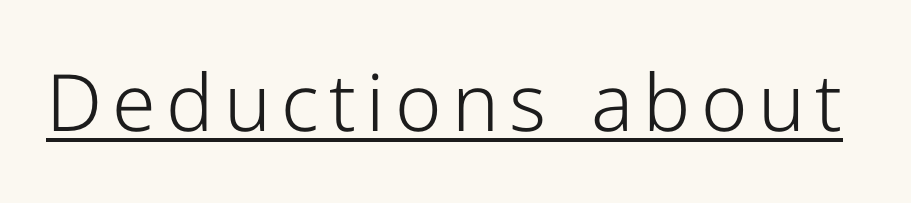
{"serif": "no", "italic": "no", "bold": "no", "weight": "light", "width": "normal", "stroke_contrast": "low", "x_height": "medium", "monospaced": "no", "underline": "yes", "glyph_px": 79}
